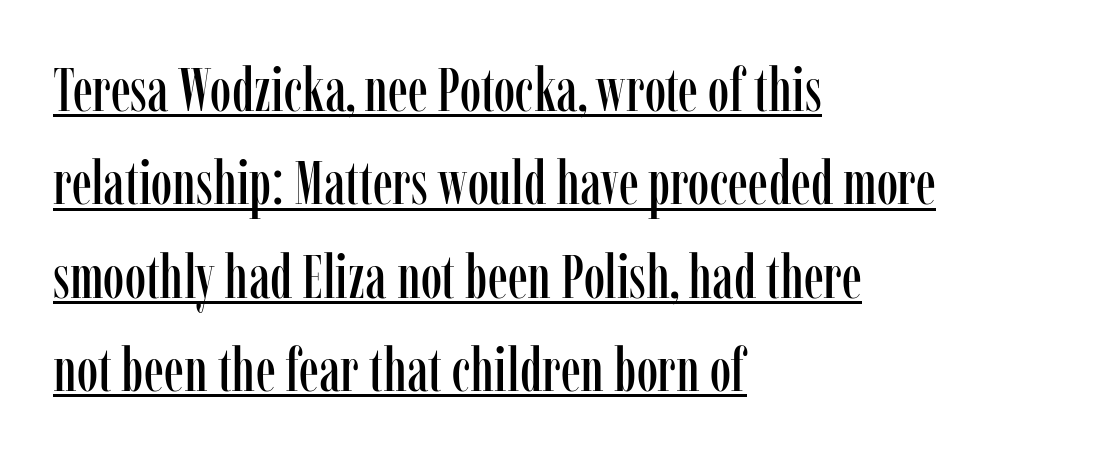
The image shows 61 px condensed serif type, upright; set left-aligned, normal line spacing (1.53x), normal letter spacing, underlined; low stroke contrast and a medium x-height.
